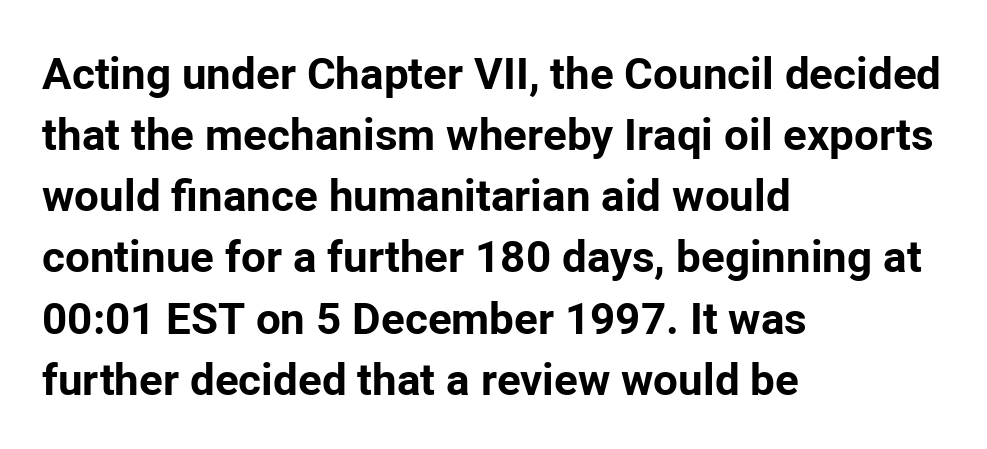
Serif or sans? Sans — the stroke terminals are bare. Chunky letters — that's bold for sure. This sample has the flowing, uneven cadence of proportional lettering. The type sits square on the baseline with zero lean. Every row of glyphs begins at an identical x-position on the left. Nothing unusual about the tracking: characters are spaced as the font intends.
